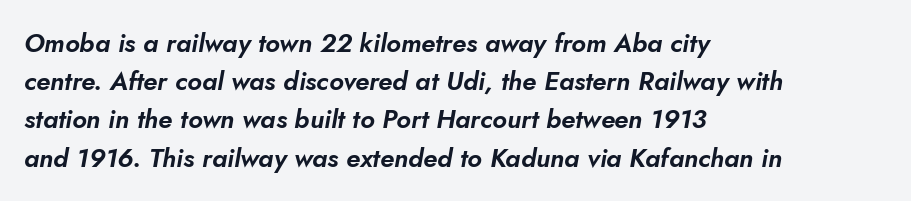
The image shows 26 px text type, italic (leaning right); set left-aligned, normal line spacing (1.47x), normal letter spacing, not underlined.
